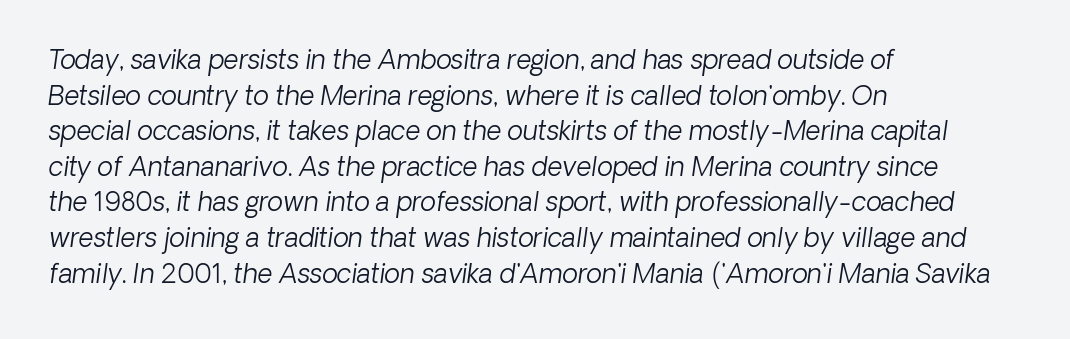
The image shows 26 px text type; set left-aligned, normal line spacing (1.37x), normal letter spacing, not underlined.
